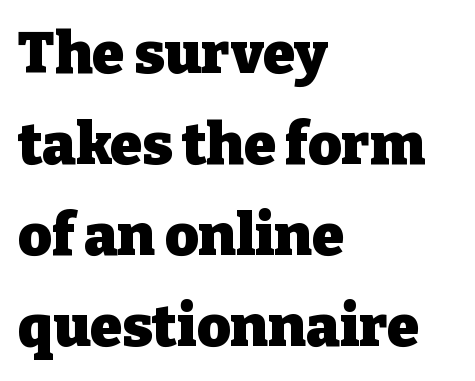
Q: Is the text bold? A: Yes.
Q: Is the text italic (slanted)? A: No, it is upright.
Q: Is the typeface a serif or a sans-serif typeface? A: Serif.
Q: Is the text underlined? A: No.
Q: How is the paragraph aligned? A: Left-aligned.
Q: Is the spacing between letters normal or unusually wide? A: Normal.
Q: Is the spacing between lines tight, normal or loose? A: Normal.
Q: Width (condensed, normal, or wide)? A: Normal.
Q: Stroke contrast? A: Low.
Q: x-height? A: Medium.
Q: Monospaced? A: No.
